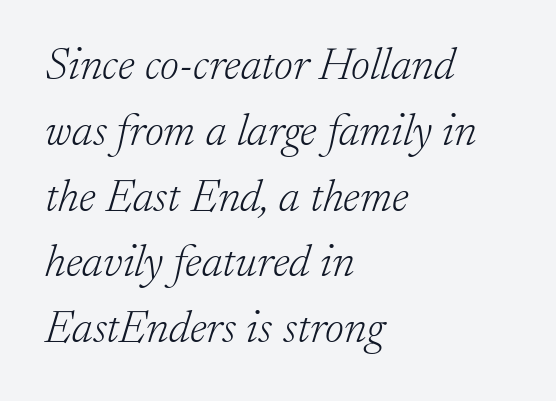
{"serif": "yes", "italic": "yes", "lean": "right", "slant_degrees": 17, "bold": "no", "weight": "light", "width": "normal", "stroke_contrast": "low", "x_height": "small", "monospaced": "no", "underline": "no", "align": "left", "line_spacing": "normal", "line_spacing_ratio": 1.43, "letter_spacing": "normal", "letter_spacing_em": 0.0, "glyph_px": 46}
